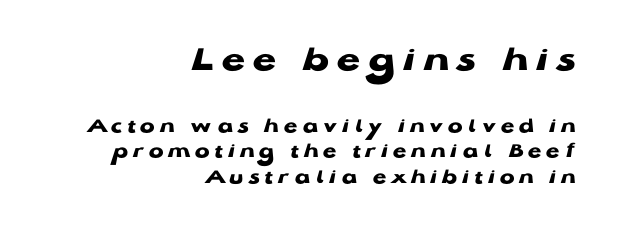
The image shows 38 px heavy, wide sans-serif type, upright; set right-aligned, tight line spacing (1.15x), unusually wide letter spacing (+0.22 em), not underlined; the first (top) block is 1.73x larger; low stroke contrast and a medium x-height.
